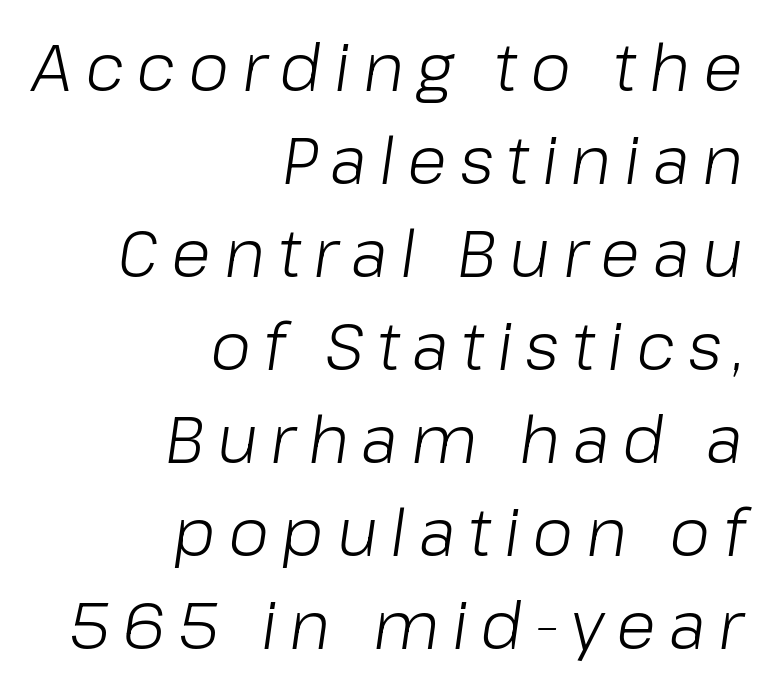
The image shows 66 px light type, italic (leaning right); set right-aligned, normal line spacing (1.41x), not underlined; low stroke contrast and a medium x-height.
